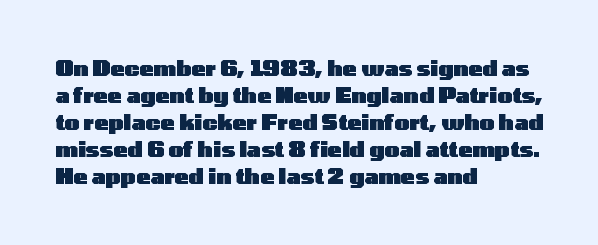
The image shows 21 px bold type, upright; set left-aligned, normal line spacing (1.29x), normal letter spacing, not underlined.
